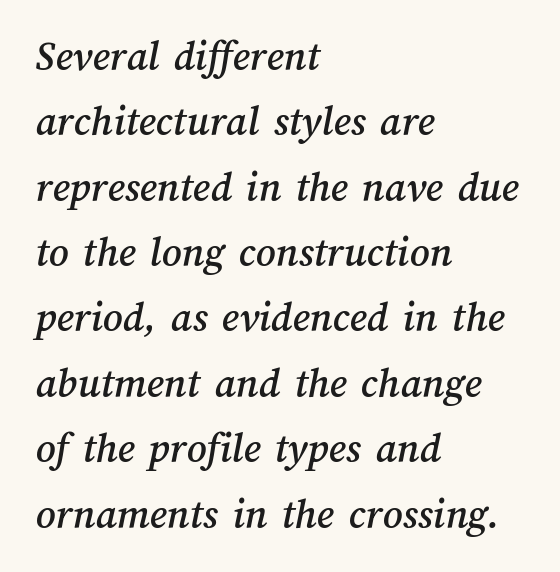
{"width": "normal", "stroke_contrast": "medium", "x_height": "medium", "monospaced": "no", "underline": "no", "align": "left", "line_spacing": "normal", "line_spacing_ratio": 1.52, "letter_spacing": "normal", "letter_spacing_em": 0.0, "glyph_px": 43}
